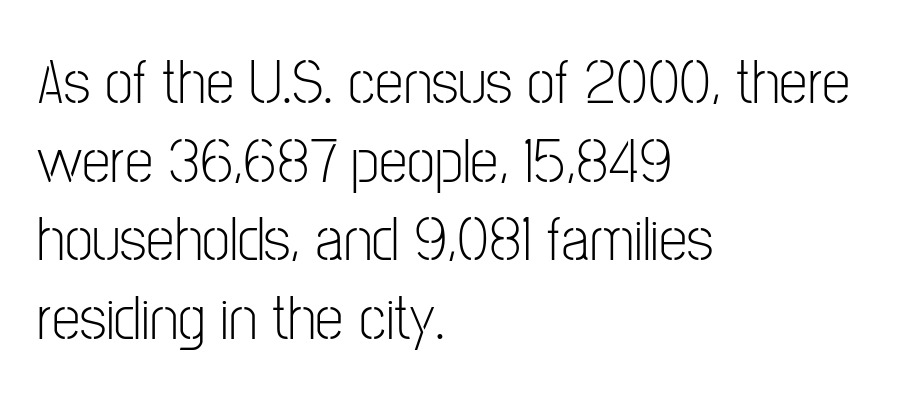
The image shows 64 px light, condensed sans-serif type, upright; set left-aligned, line spacing 1.23x, normal letter spacing, not underlined; low stroke contrast and a medium x-height.
